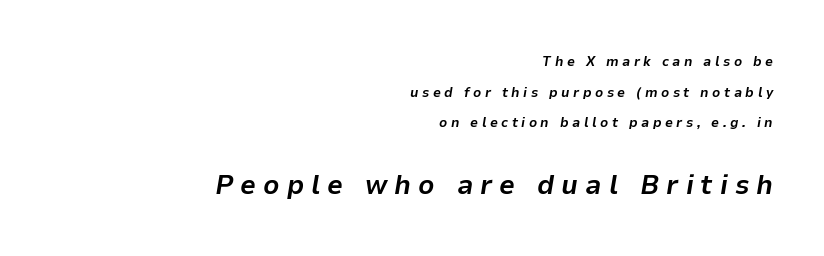
The image shows 28 px bold type, italic (leaning right); set right-aligned, loose line spacing (2.19x), unusually wide letter spacing (+0.25 em), not underlined; the second (bottom) block is 2.0x larger; low stroke contrast and a medium x-height.
